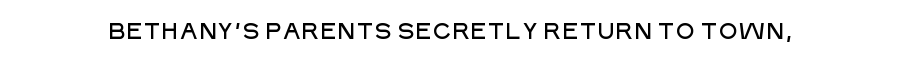
{"italic": "no", "underline": "no", "letter_spacing": "normal", "letter_spacing_em": 0.0, "glyph_px": 22}
